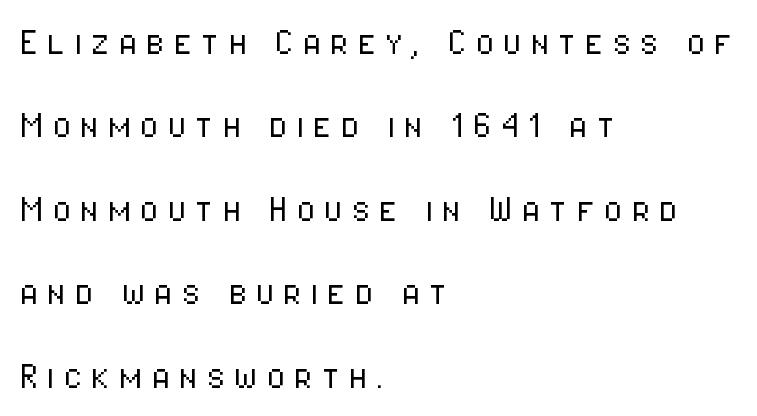
{"serif": "no", "italic": "no", "bold": "no", "weight": "light", "width": "condensed", "stroke_contrast": "low", "x_height": "medium", "monospaced": "no", "underline": "no", "align": "left", "line_spacing": "loose", "line_spacing_ratio": 1.94, "letter_spacing": "wide", "letter_spacing_em": 0.2, "glyph_px": 43}
